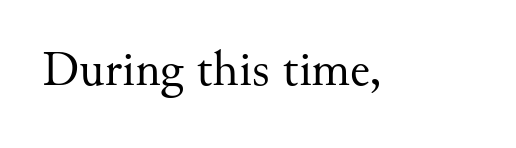
The image shows 50 px regular-weight serif type, upright; set normal letter spacing, not underlined; medium stroke contrast and a small x-height.
